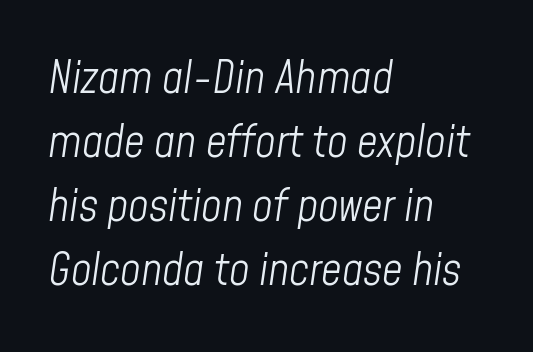
This rendering uses left alignment, leaving the right contour irregular. Does the leading feel generous? No, just average. Here the designer chose a conventional face with non-uniform glyph widths. Compared with ordinary roman type, these characters are visibly tilted.
